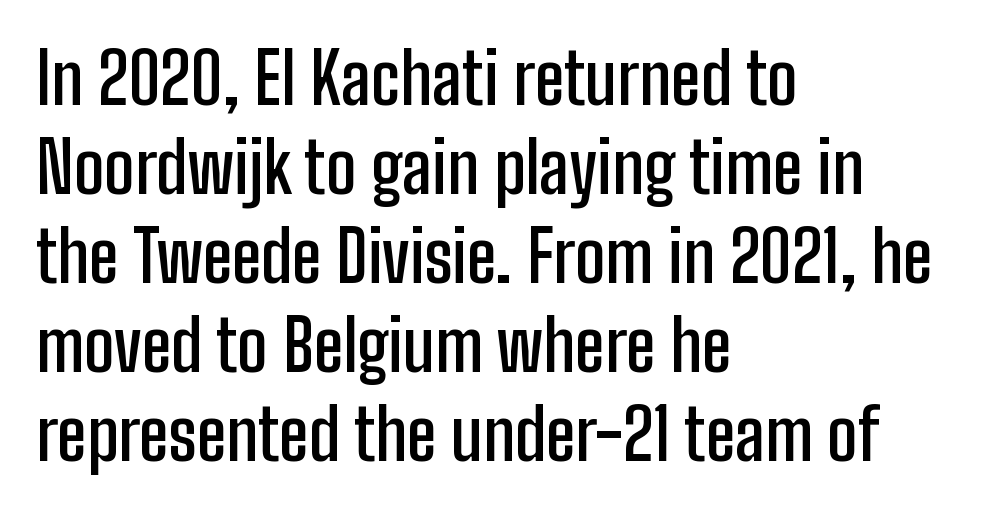
Style check: upright. These lines sit exactly where default settings would place them. Is the letter spacing exaggerated? No — it looks like the ordinary default. Firm but not heavy-handed strokes: this text is semibold. Casual observation: everything's shoved over to the left.
